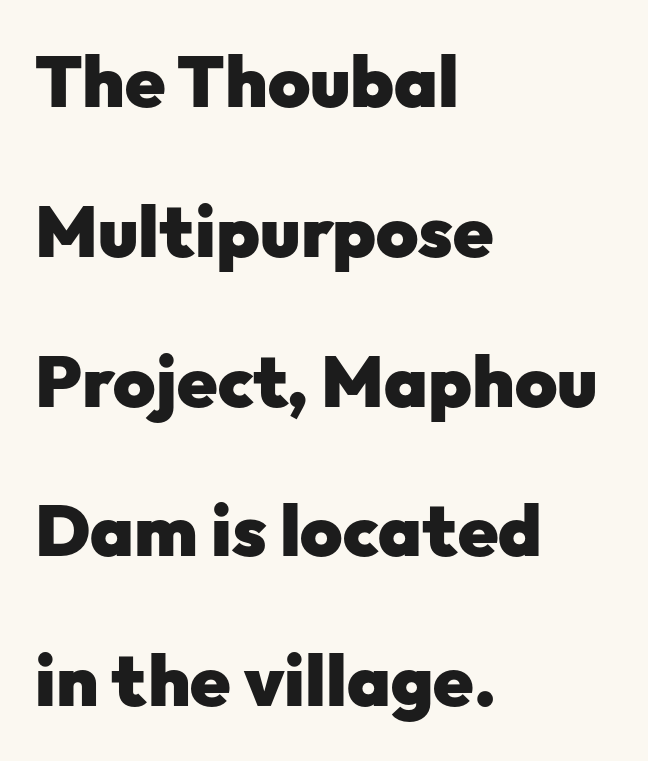
These words are printed bold, with thick strokes throughout. Caption: standard tracking, unaltered. Every character sits straight up, as roman type does. The rag falls on the right side of this text block. How would I describe the line gaps? Wide and relaxed.
